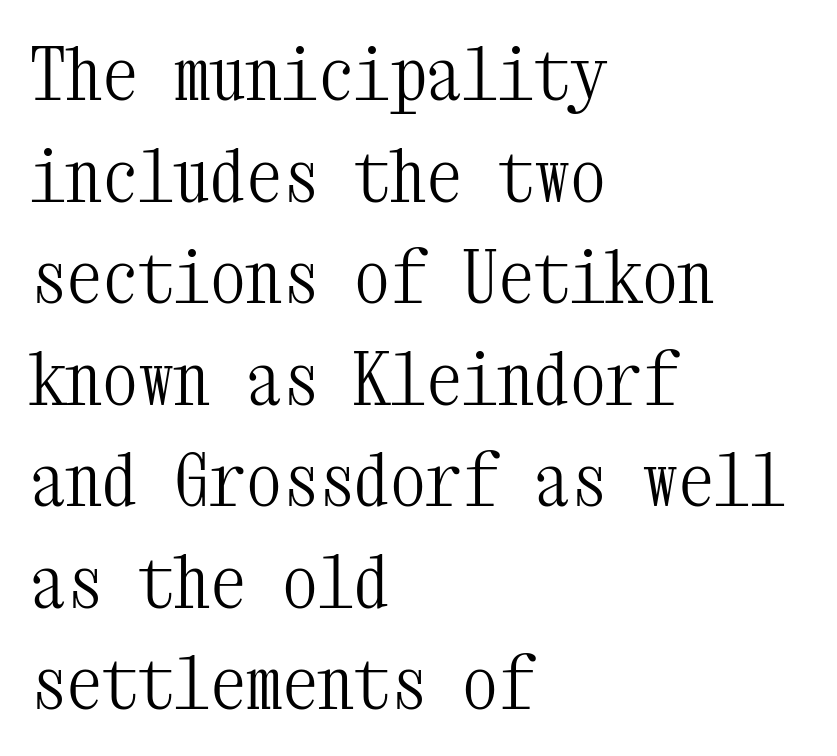
Q: Is the text bold? A: No.
Q: Is the text italic (slanted)? A: No, it is upright.
Q: Is the typeface a serif or a sans-serif typeface? A: Serif.
Q: Is the text underlined? A: No.
Q: How is the paragraph aligned? A: Left-aligned.
Q: Is the spacing between letters normal or unusually wide? A: Normal.
Q: Is the spacing between lines tight, normal or loose? A: Normal.
Q: Width (condensed, normal, or wide)? A: Condensed.
Q: Stroke contrast? A: Medium.
Q: x-height? A: Medium.
Q: Monospaced? A: Yes.
